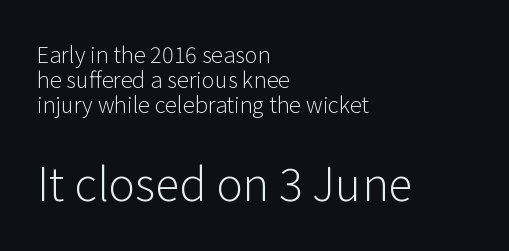
Q: Is the text bold? A: No.
Q: Is the text italic (slanted)? A: No, it is upright.
Q: Is the typeface a serif or a sans-serif typeface? A: Sans-serif.
Q: Is the text underlined? A: No.
Q: How is the paragraph aligned? A: Left-aligned.
Q: Is the spacing between letters normal or unusually wide? A: Normal.
Q: Is the spacing between lines tight, normal or loose? A: Tight.
Q: Which block of text is set in a larger size, the first (top) or the second (bottom)? A: The second (bottom) one.
Q: Width (condensed, normal, or wide)? A: Normal.
Q: Stroke contrast? A: Low.
Q: x-height? A: Medium.
Q: Monospaced? A: No.
